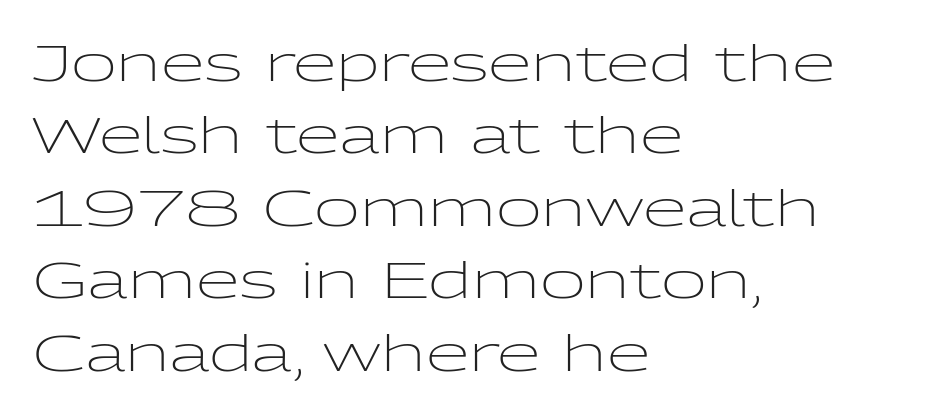
{"serif": "no", "italic": "no", "bold": "no", "weight": "light", "width": "wide", "stroke_contrast": "low", "x_height": "medium", "monospaced": "no", "underline": "no", "align": "left", "line_spacing": "normal", "line_spacing_ratio": 1.45, "letter_spacing": "normal", "letter_spacing_em": 0.0, "glyph_px": 50}
